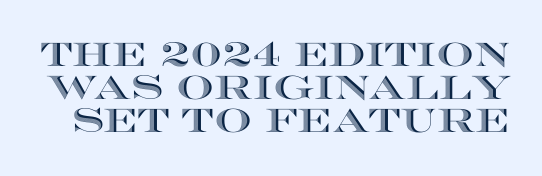
Q: Is the text italic (slanted)? A: No, it is upright.
Q: Is the text underlined? A: No.
Q: Is the spacing between letters normal or unusually wide? A: Normal.
Q: Is the spacing between lines tight, normal or loose? A: Tight.
Q: Width (condensed, normal, or wide)? A: Wide.
Q: x-height? A: Large.
Q: Monospaced? A: No.
